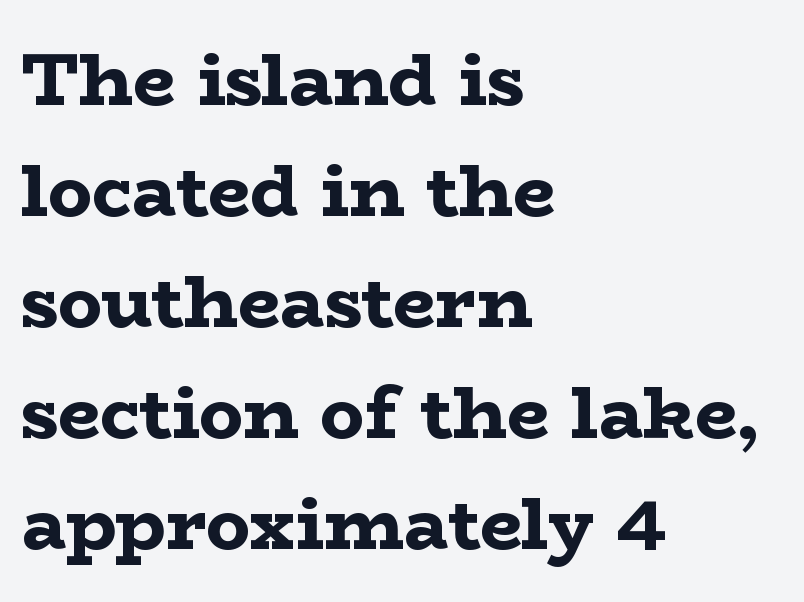
The image shows 74 px bold, wide serif type, upright; set left-aligned, normal line spacing (1.5x), normal letter spacing, not underlined; low stroke contrast and a medium x-height.
